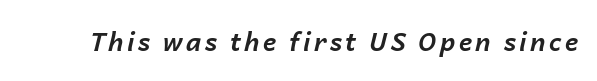
The image shows 25 px bold type, italic (leaning right); set not underlined.
